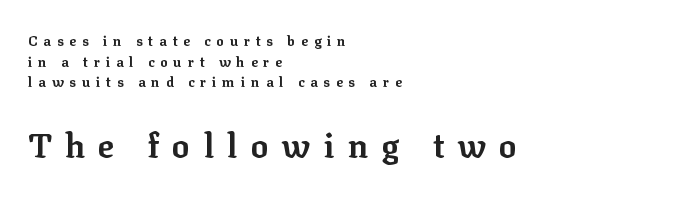
{"serif": "yes", "italic": "no", "bold": "yes", "weight": "bold", "width": "normal", "stroke_contrast": "low", "x_height": "medium", "monospaced": "no", "underline": "no", "align": "left", "line_spacing": "normal", "line_spacing_ratio": 1.47, "letter_spacing": "wide", "letter_spacing_em": 0.41, "larger_block": "second", "size_ratio": 2.36, "glyph_px": 33}
